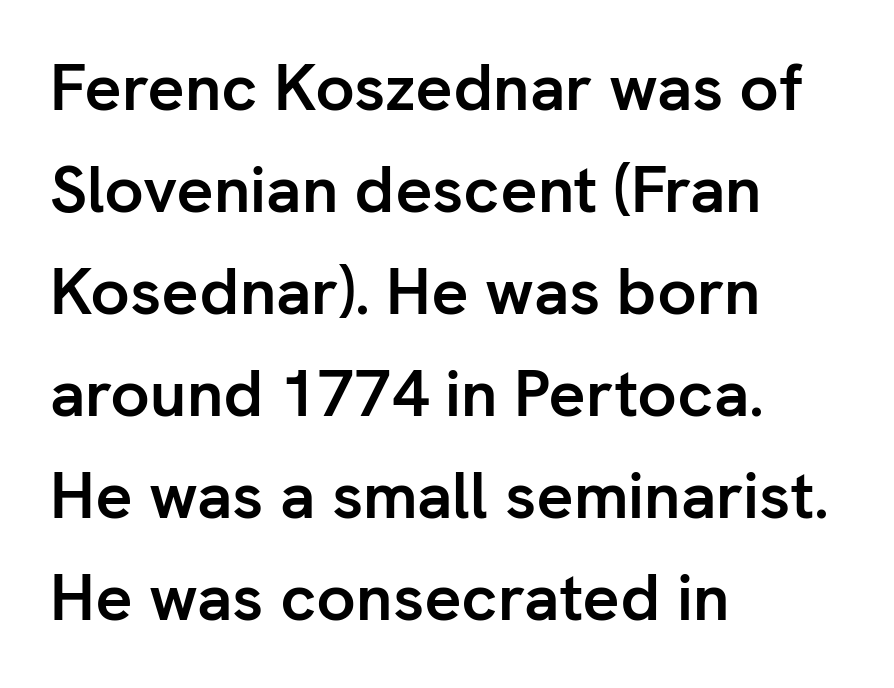
Is there any slant? The stems are plumb. Whoever set this chose a conventional vertical rhythm. These lines are rendered in a variable-pitch font. Letters rest on an invisible, unmarked baseline. Layout note: lines flush left. Tracking value appears to be zero — textbook default spacing.
